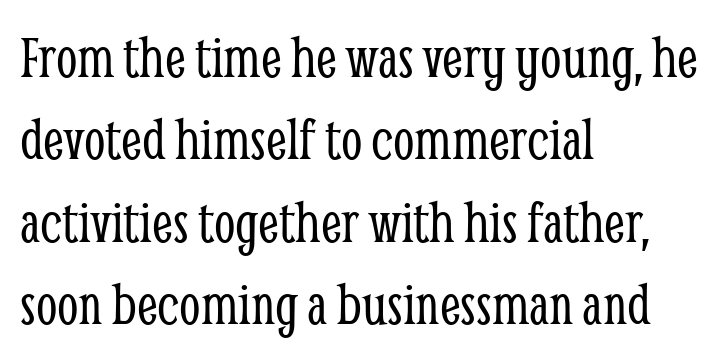
{"serif": "yes", "italic": "no", "bold": "no", "weight": "light", "width": "condensed", "stroke_contrast": "low", "x_height": "medium", "monospaced": "no", "underline": "no", "align": "left", "line_spacing": "normal", "line_spacing_ratio": 1.35, "letter_spacing": "normal", "letter_spacing_em": 0.0, "glyph_px": 61}
